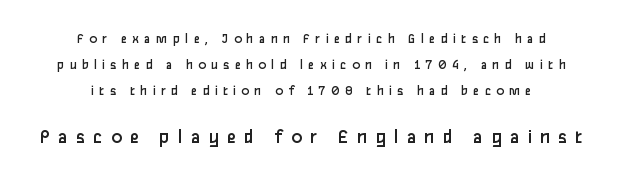
Each stroke keeps to a modest, everyday thickness or less. A clean baseline with only descenders dipping below it. Layout note: lines centered. Every stem runs plumb, perpendicular to the baseline. Caption: expanded tracking, letters set apart.
